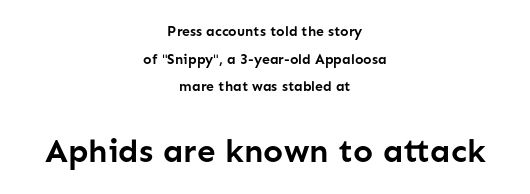
Q: Is the text bold? A: Yes.
Q: Is the text italic (slanted)? A: No, it is upright.
Q: Is the typeface a serif or a sans-serif typeface? A: Sans-serif.
Q: Is the text underlined? A: No.
Q: How is the paragraph aligned? A: Centered.
Q: Is the spacing between letters normal or unusually wide? A: Normal.
Q: Is the spacing between lines tight, normal or loose? A: Loose.
Q: Which block of text is set in a larger size, the first (top) or the second (bottom)? A: The second (bottom) one.
Q: Width (condensed, normal, or wide)? A: Normal.
Q: Stroke contrast? A: Low.
Q: x-height? A: Medium.
Q: Monospaced? A: No.
